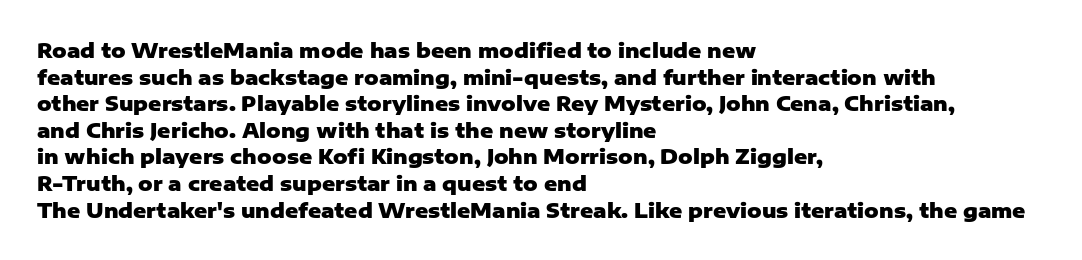
Q: Is the text bold? A: Yes.
Q: Is the text italic (slanted)? A: No, it is upright.
Q: Is the text underlined? A: No.
Q: How is the paragraph aligned? A: Left-aligned.
Q: Is the spacing between letters normal or unusually wide? A: Normal.
Q: Is the spacing between lines tight, normal or loose? A: Normal.
